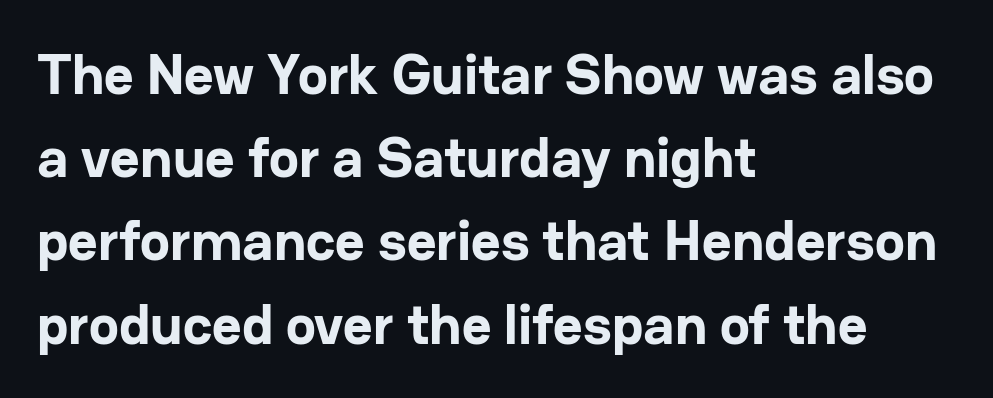
{"serif": "no", "italic": "no", "bold": "yes", "weight": "bold", "width": "normal", "stroke_contrast": "low", "x_height": "medium", "monospaced": "no", "underline": "no", "align": "left", "line_spacing": "normal", "line_spacing_ratio": 1.46, "letter_spacing": "normal", "letter_spacing_em": 0.0, "glyph_px": 57}
